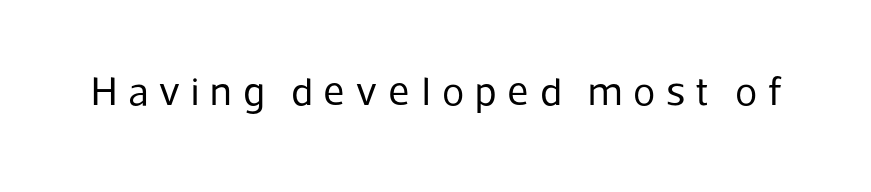
Ink coverage per letter is moderate at most. Here the designer chose a conventional face with non-uniform glyph widths. Beneath every word, the page is bare. Nope, not italic — everything's standing straight. This is sans-serif lettering, the kind often seen on screens and signage. Someone cranked the tracking dial way up on this one.
